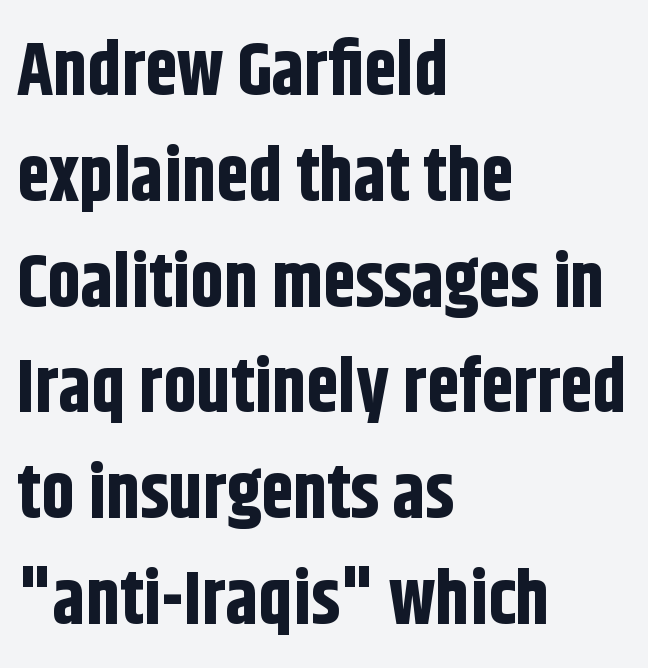
The image shows 74 px bold, condensed sans-serif type, upright; set left-aligned, normal line spacing (1.43x), normal letter spacing, not underlined; low stroke contrast and a large x-height.
